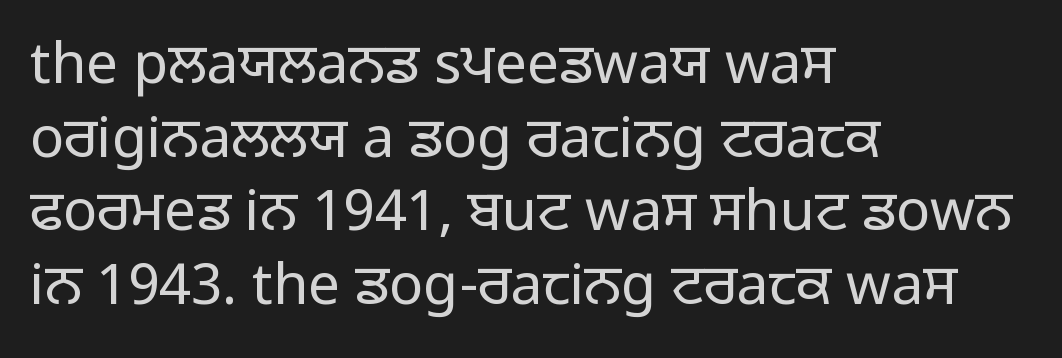
The image shows 57 px regular-weight sans-serif type, upright; set left-aligned, normal line spacing (1.29x), normal letter spacing, not underlined; low stroke contrast and a medium x-height.
